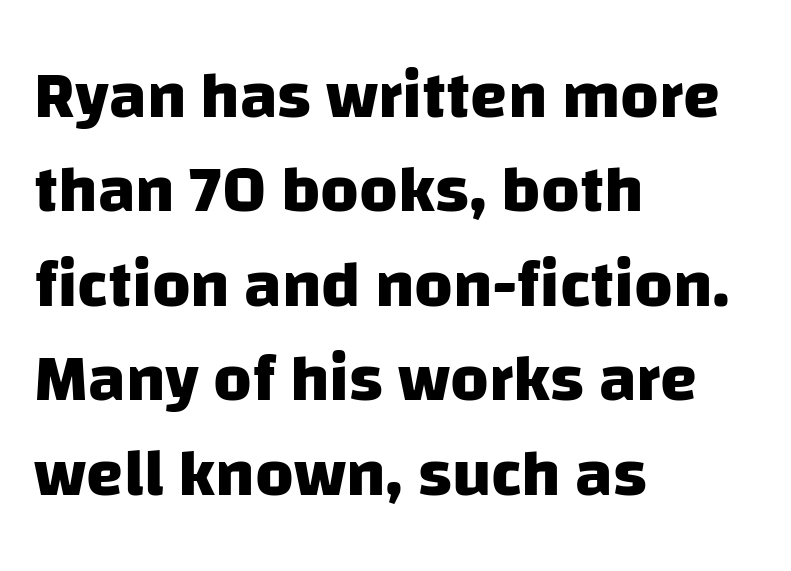
Q: Is the text bold? A: Yes.
Q: Is the typeface a serif or a sans-serif typeface? A: Sans-serif.
Q: Is the text underlined? A: No.
Q: How is the paragraph aligned? A: Left-aligned.
Q: Is the spacing between letters normal or unusually wide? A: Normal.
Q: Is the spacing between lines tight, normal or loose? A: Normal.
Q: Width (condensed, normal, or wide)? A: Normal.
Q: Stroke contrast? A: Low.
Q: x-height? A: Large.
Q: Monospaced? A: No.
